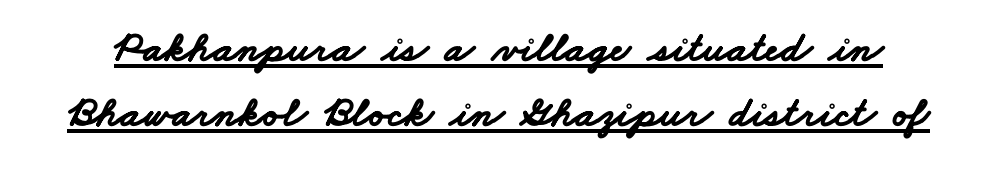
{"serif": "no", "bold": "yes", "weight": "bold", "width": "wide", "stroke_contrast": "low", "x_height": "small", "monospaced": "no", "underline": "yes", "line_spacing": "normal", "line_spacing_ratio": 1.51, "letter_spacing": "normal", "letter_spacing_em": 0.0, "glyph_px": 43}
